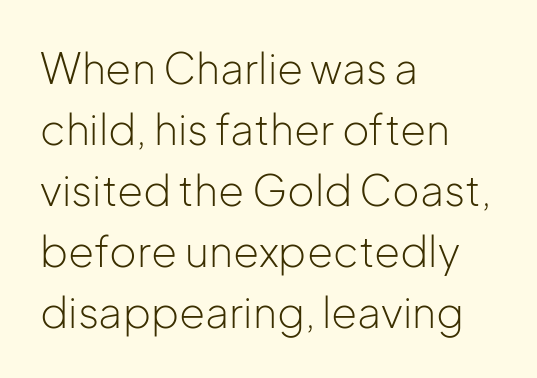
{"serif": "no", "italic": "no", "bold": "no", "weight": "light", "width": "normal", "stroke_contrast": "low", "x_height": "medium", "monospaced": "no", "underline": "no", "align": "left", "line_spacing": "normal", "line_spacing_ratio": 1.45, "letter_spacing": "normal", "letter_spacing_em": 0.0, "glyph_px": 42}
